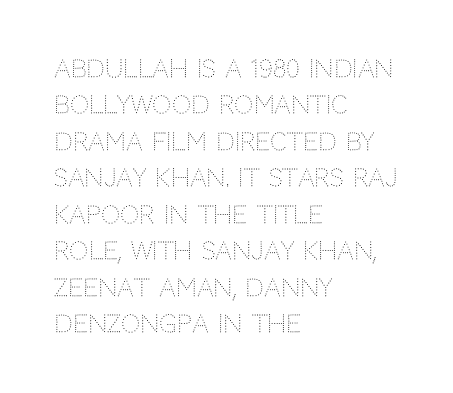
{"italic": "no", "bold": "no", "underline": "no", "align": "left", "line_spacing": "normal", "line_spacing_ratio": 1.52, "letter_spacing": "normal", "letter_spacing_em": 0.0, "glyph_px": 24}
